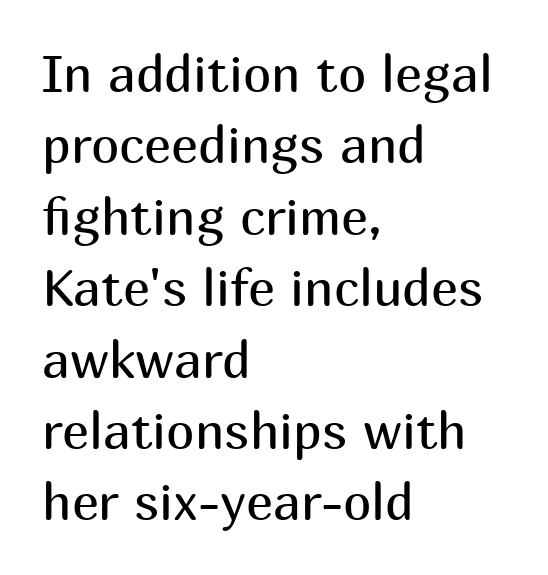
{"serif": "no", "italic": "no", "bold": "no", "weight": "regular", "width": "normal", "stroke_contrast": "medium", "x_height": "medium", "monospaced": "no", "underline": "no", "align": "left", "line_spacing": "normal", "line_spacing_ratio": 1.4, "letter_spacing": "normal", "letter_spacing_em": 0.0, "glyph_px": 51}
